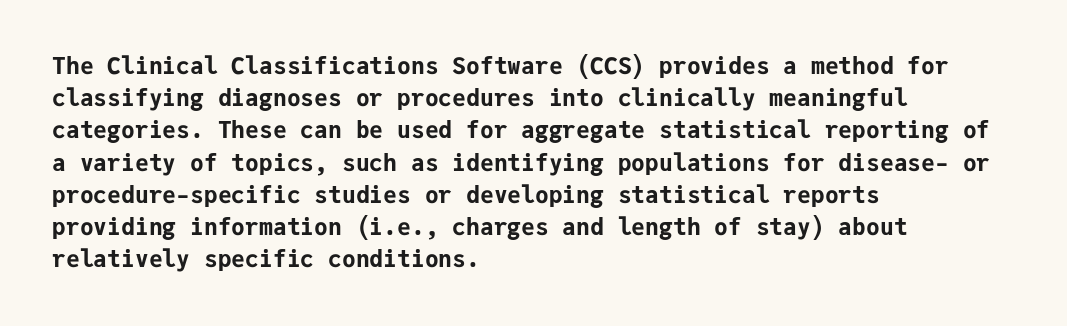
The image shows 23 px bold type, upright; set left-aligned, normal line spacing (1.4x), normal letter spacing, not underlined.
